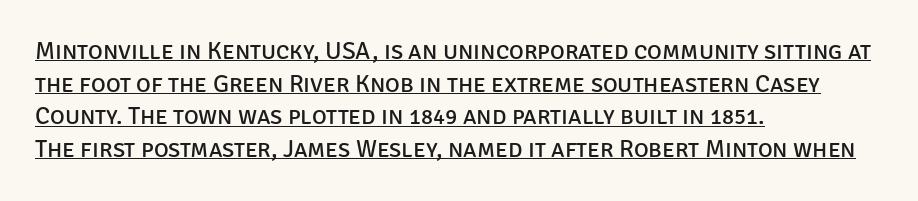
The image shows 25 px text type, upright; set left-aligned, normal line spacing (1.31x), normal letter spacing, underlined.
